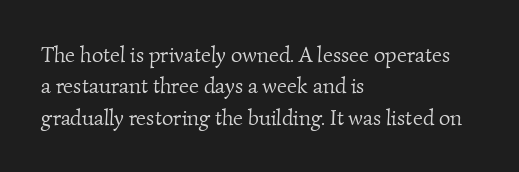
The face used here is rendered with its standard letterfit. Underlining? Definitely not there. The rows are spaced the way most documents space them. Caption: multi-line text, flush left, ragged right.
